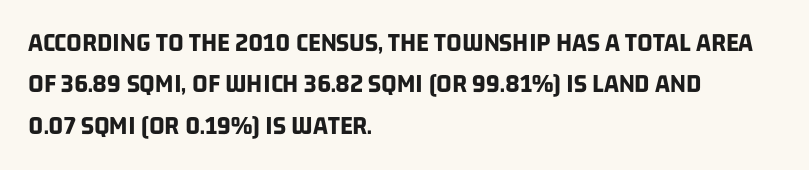
Q: Is the text bold? A: Yes.
Q: Is the text underlined? A: No.
Q: How is the paragraph aligned? A: Left-aligned.
Q: Is the spacing between letters normal or unusually wide? A: Normal.
Q: Is the spacing between lines tight, normal or loose? A: Normal.
